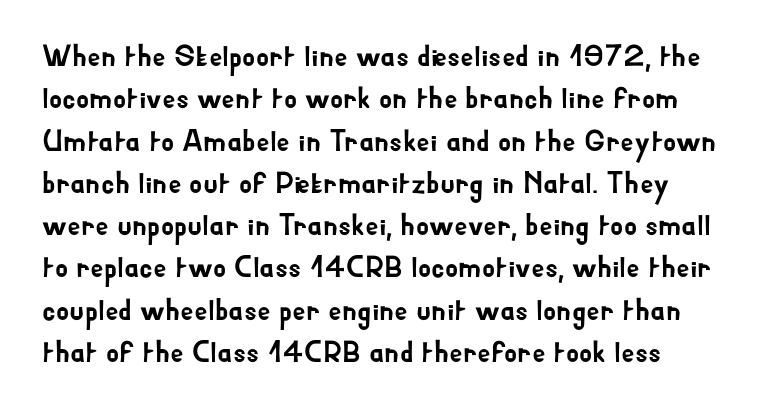
{"serif": "no", "italic": "no", "width": "normal", "stroke_contrast": "low", "x_height": "small", "monospaced": "no", "underline": "no", "line_spacing": "normal", "line_spacing_ratio": 1.41, "letter_spacing": "normal", "letter_spacing_em": 0.0, "glyph_px": 30}
